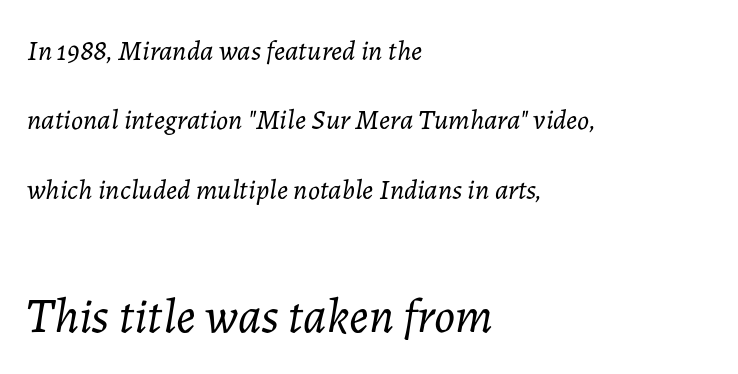
{"italic": "yes", "lean": "right", "slant_degrees": 7, "bold": "no", "weight": "light", "width": "normal", "stroke_contrast": "low", "x_height": "medium", "monospaced": "no", "underline": "no", "align": "left", "line_spacing": "loose", "line_spacing_ratio": 2.48, "letter_spacing": "normal", "letter_spacing_em": 0.0, "larger_block": "second", "size_ratio": 1.75, "glyph_px": 49}
